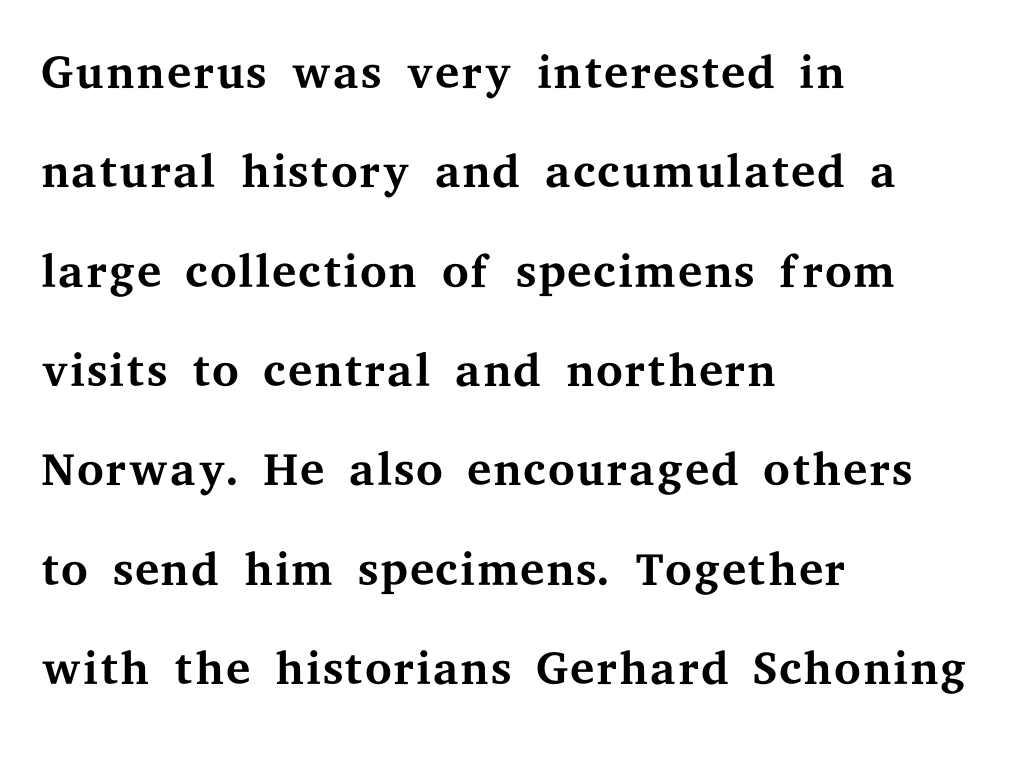
Q: Is the text bold? A: No.
Q: Is the text italic (slanted)? A: No, it is upright.
Q: Is the typeface a serif or a sans-serif typeface? A: Serif.
Q: Is the text underlined? A: No.
Q: How is the paragraph aligned? A: Left-aligned.
Q: Is the spacing between letters normal or unusually wide? A: Normal.
Q: Is the spacing between lines tight, normal or loose? A: Normal.
Q: Width (condensed, normal, or wide)? A: Wide.
Q: Stroke contrast? A: Medium.
Q: x-height? A: Medium.
Q: Monospaced? A: No.
